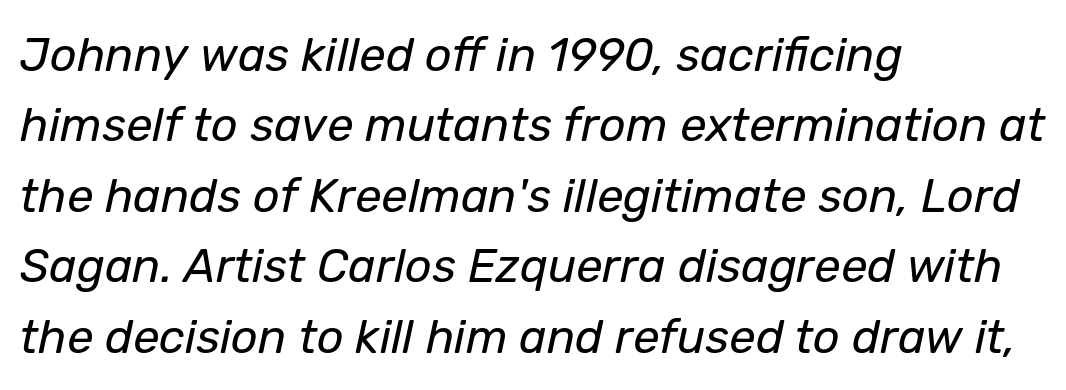
The rendering keeps characters at their native spacing. Slanted lettering throughout. Horizontally, the lines are justified to the leading edge only. Descenders are the only things crossing below the line.
